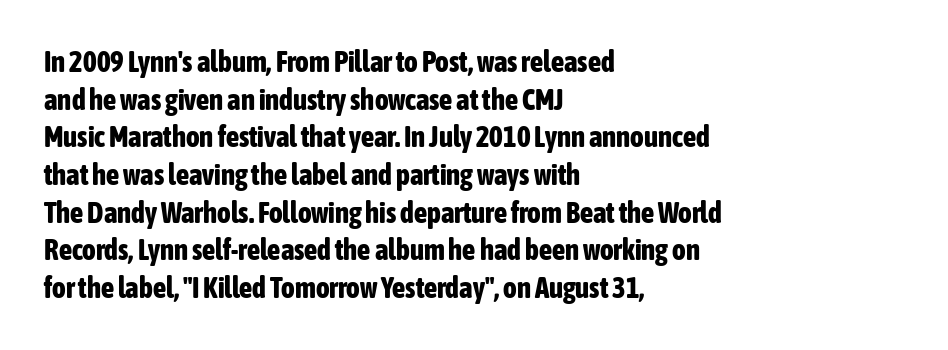
Q: Is the text bold? A: Yes.
Q: Is the text italic (slanted)? A: No, it is upright.
Q: Is the typeface a serif or a sans-serif typeface? A: Sans-serif.
Q: Is the text underlined? A: No.
Q: How is the paragraph aligned? A: Left-aligned.
Q: Is the spacing between letters normal or unusually wide? A: Normal.
Q: Is the spacing between lines tight, normal or loose? A: Normal.
Q: Width (condensed, normal, or wide)? A: Condensed.
Q: Stroke contrast? A: Low.
Q: x-height? A: Medium.
Q: Monospaced? A: No.
